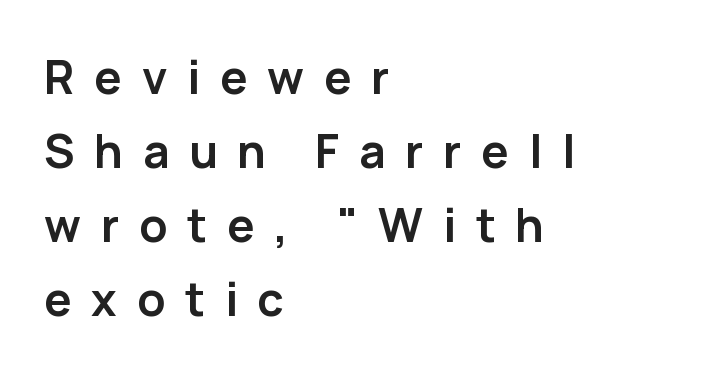
{"serif": "no", "italic": "no", "bold": "yes", "weight": "semibold", "width": "normal", "stroke_contrast": "low", "x_height": "medium", "monospaced": "no", "underline": "no", "align": "left", "line_spacing": "normal", "line_spacing_ratio": 1.61, "letter_spacing": "wide", "letter_spacing_em": 0.43, "glyph_px": 46}
